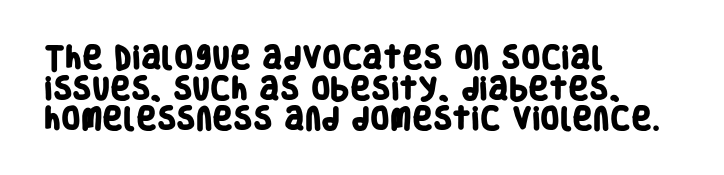
Q: Is the text bold? A: Yes.
Q: Is the text underlined? A: No.
Q: How is the paragraph aligned? A: Left-aligned.
Q: Is the spacing between letters normal or unusually wide? A: Normal.
